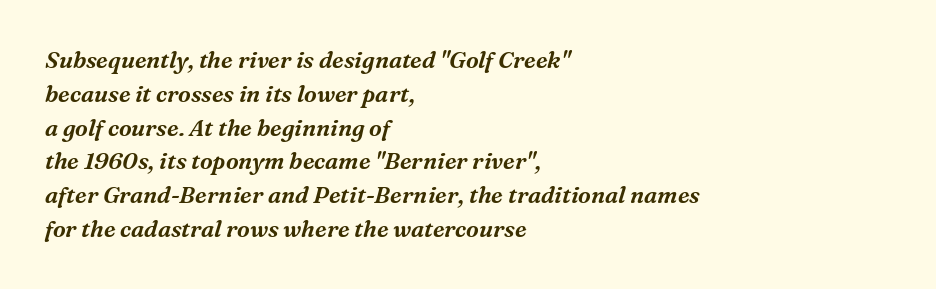
The image shows 23 px text type, italic (leaning right); set left-aligned, normal line spacing (1.47x), normal letter spacing, not underlined.
